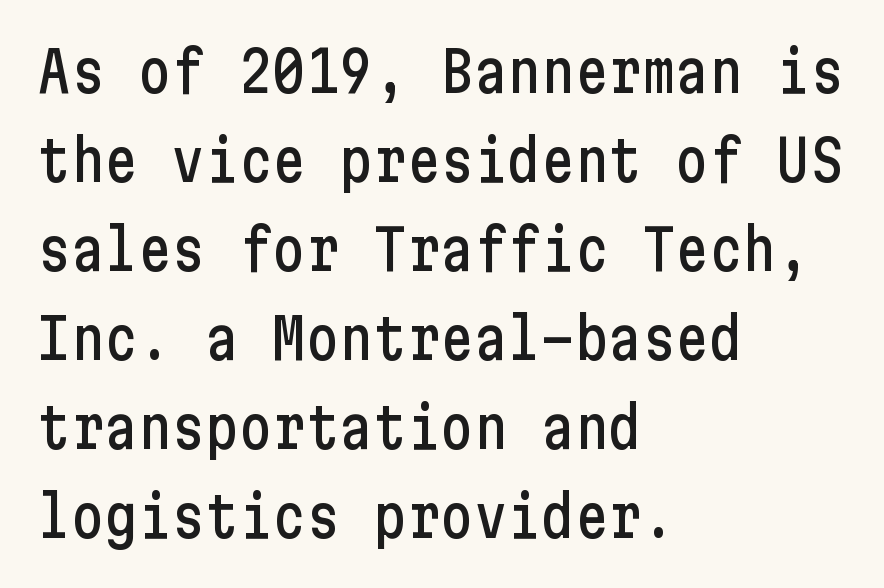
{"serif": "no", "italic": "no", "width": "condensed", "stroke_contrast": "low", "x_height": "medium", "underline": "no", "align": "left", "line_spacing": "normal", "line_spacing_ratio": 1.59, "letter_spacing": "normal", "letter_spacing_em": 0.0, "glyph_px": 56}
